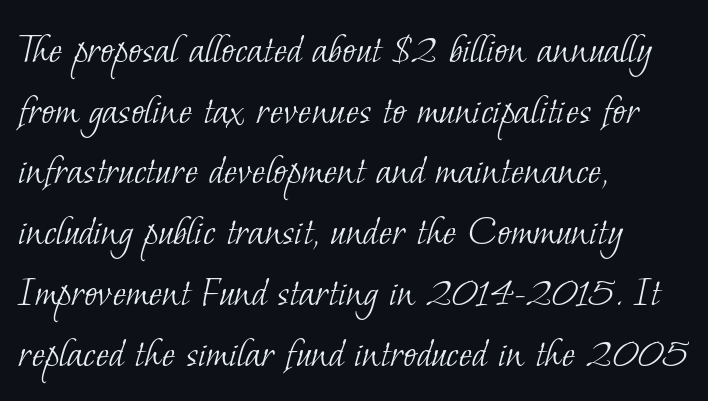
Q: Is the text bold? A: No.
Q: Is the typeface a serif or a sans-serif typeface? A: Serif.
Q: Is the text underlined? A: No.
Q: How is the paragraph aligned? A: Left-aligned.
Q: Is the spacing between letters normal or unusually wide? A: Normal.
Q: Is the spacing between lines tight, normal or loose? A: Normal.
Q: Width (condensed, normal, or wide)? A: Normal.
Q: Stroke contrast? A: Low.
Q: x-height? A: Small.
Q: Monospaced? A: No.
